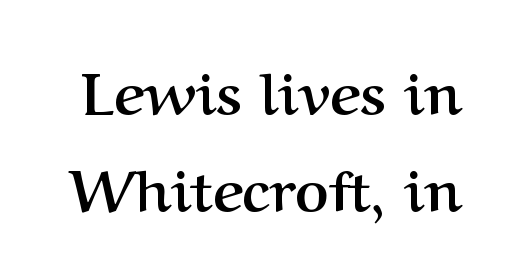
{"serif": "yes", "italic": "no", "bold": "yes", "weight": "semibold", "width": "normal", "stroke_contrast": "medium", "x_height": "medium", "monospaced": "no", "underline": "no", "line_spacing": "normal", "line_spacing_ratio": 1.68, "letter_spacing": "normal", "letter_spacing_em": 0.0, "glyph_px": 58}
